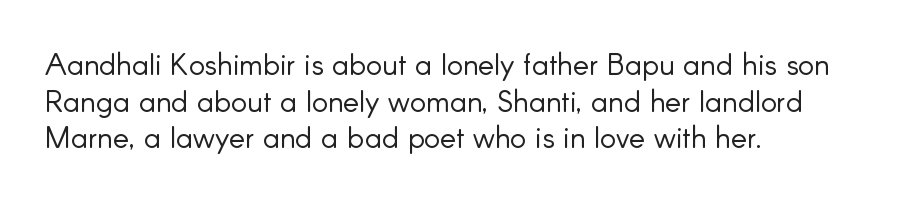
Q: Is the text bold? A: No.
Q: Is the text italic (slanted)? A: No, it is upright.
Q: Is the typeface a serif or a sans-serif typeface? A: Sans-serif.
Q: Is the text underlined? A: No.
Q: How is the paragraph aligned? A: Left-aligned.
Q: Is the spacing between letters normal or unusually wide? A: Normal.
Q: Width (condensed, normal, or wide)? A: Normal.
Q: Stroke contrast? A: Low.
Q: x-height? A: Small.
Q: Monospaced? A: No.
